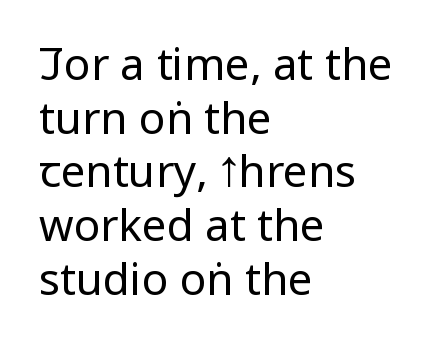
{"serif": "no", "italic": "no", "bold": "no", "weight": "regular", "width": "condensed", "stroke_contrast": "low", "x_height": "large", "monospaced": "no", "underline": "no", "align": "left", "line_spacing_ratio": 1.22, "letter_spacing": "normal", "letter_spacing_em": 0.0, "glyph_px": 44}
